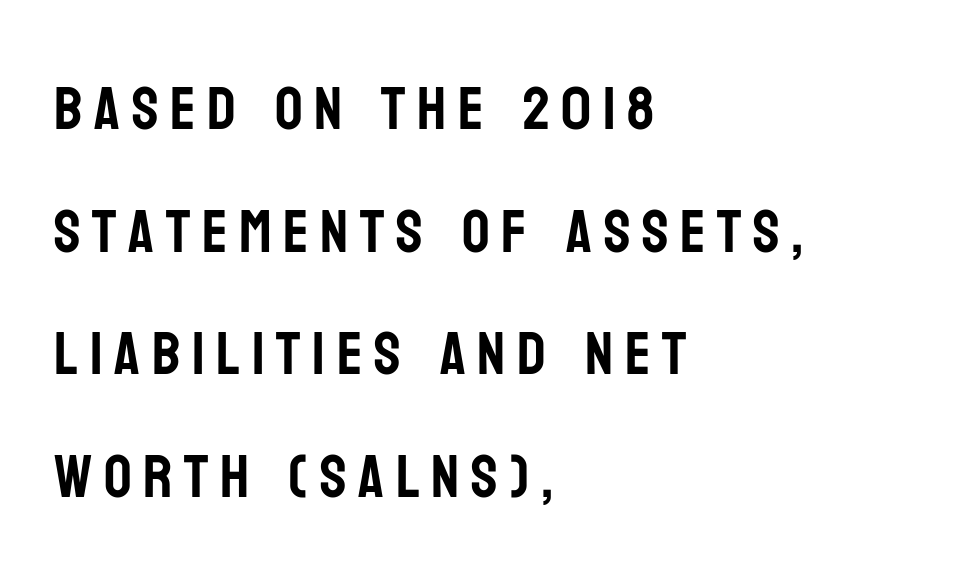
The image shows 61 px condensed sans-serif type, upright; set left-aligned, loose line spacing (2.01x), not underlined; low stroke contrast and a large x-height.
